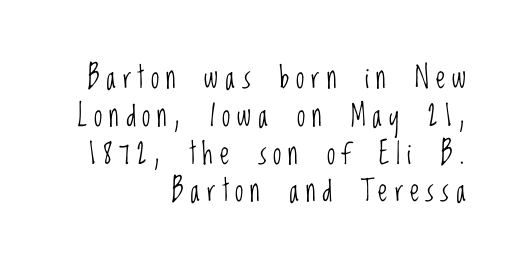
The image shows 30 px light, condensed sans-serif type, upright; set right-aligned, normal line spacing (1.26x), unusually wide letter spacing (+0.23 em), not underlined; low stroke contrast and a large x-height.
